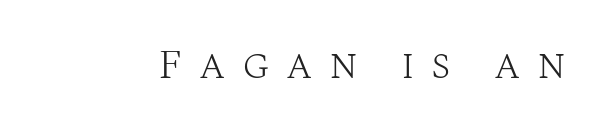
{"serif": "yes", "italic": "no", "bold": "no", "weight": "light", "width": "normal", "stroke_contrast": "medium", "x_height": "large", "monospaced": "no", "underline": "no", "letter_spacing": "wide", "letter_spacing_em": 0.39, "glyph_px": 42}
